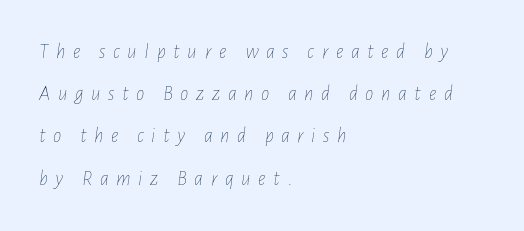
The image shows 21 px text type, italic (leaning right); set left-aligned, loose line spacing (2.01x), unusually wide letter spacing (+0.36 em), not underlined.
